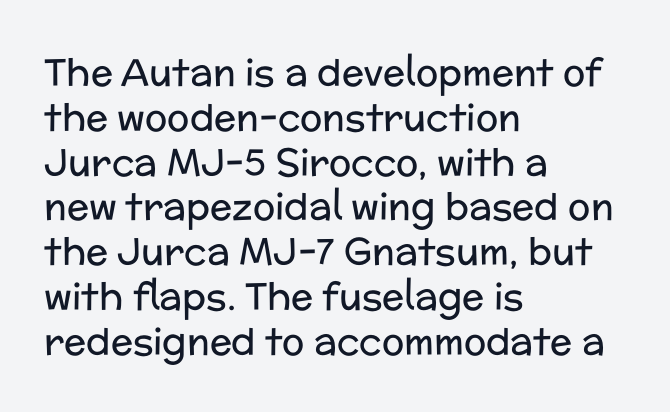
Q: Is the text bold? A: No.
Q: Is the text italic (slanted)? A: No, it is upright.
Q: Is the typeface a serif or a sans-serif typeface? A: Sans-serif.
Q: Is the text underlined? A: No.
Q: How is the paragraph aligned? A: Left-aligned.
Q: Is the spacing between letters normal or unusually wide? A: Normal.
Q: Width (condensed, normal, or wide)? A: Normal.
Q: Stroke contrast? A: Low.
Q: x-height? A: Medium.
Q: Monospaced? A: No.
